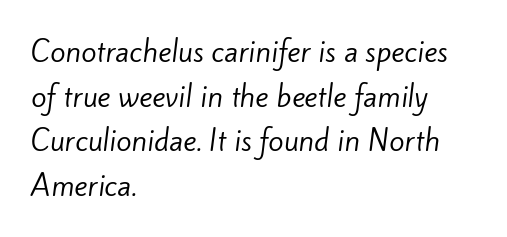
The image shows 28 px regular-weight sans-serif type; set left-aligned, normal line spacing (1.59x), normal letter spacing, not underlined; low stroke contrast and a small x-height.
